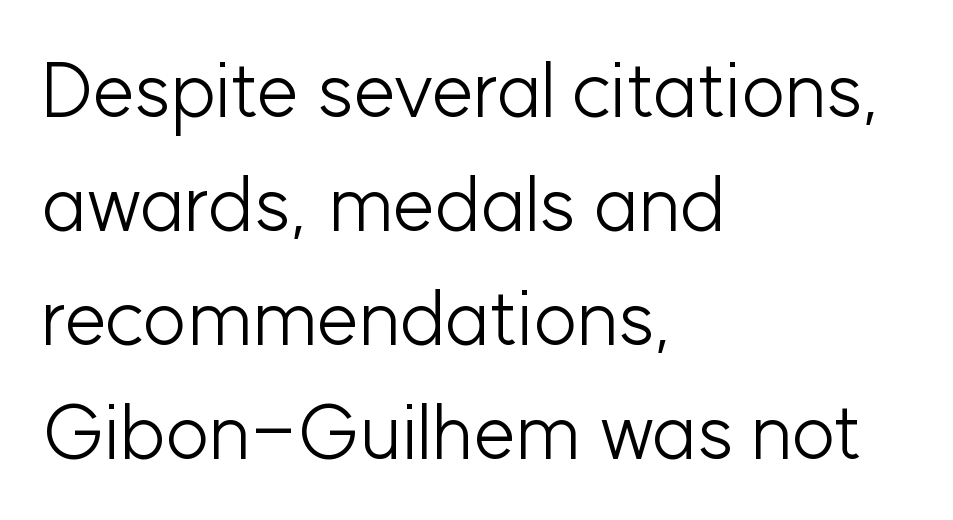
Weight: in the light-to-regular range. A typesetter would call this proportional, since set widths differ per character. Honestly, there is no underline to notice here at all. Caption: standard tracking, unaltered. This sample is left-justified, so line endings fall wherever the words run out. Serif or sans? Sans — the stroke terminals are bare.
